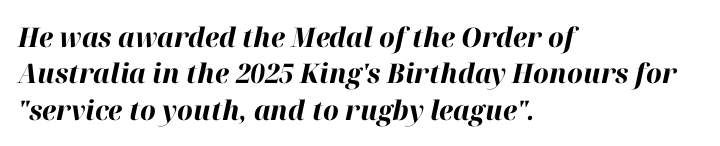
The paragraph shown leans on its left margin. The letterforms sit shoulder to shoulder at normal distance. Is the type slanted? Yes — the strokes lean at a clear angle. Heavy, bold letterforms.
